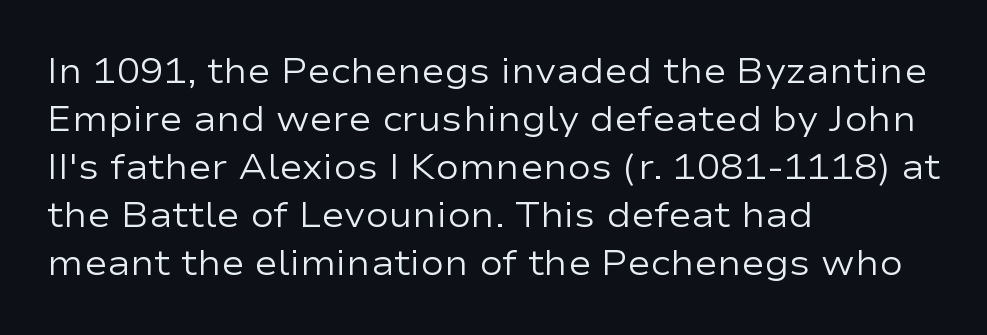
{"serif": "no", "italic": "no", "bold": "no", "weight": "regular", "width": "wide", "stroke_contrast": "low", "x_height": "medium", "monospaced": "no", "underline": "no", "align": "left", "line_spacing": "normal", "line_spacing_ratio": 1.37, "letter_spacing": "normal", "letter_spacing_em": 0.0, "glyph_px": 35}
